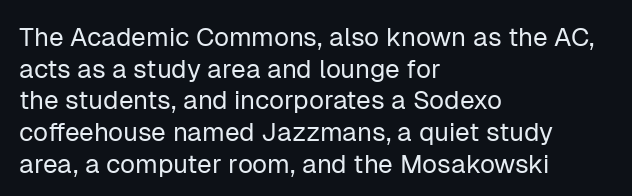
The image shows 26 px text type, upright; set left-aligned, line spacing 1.22x, normal letter spacing, not underlined.
